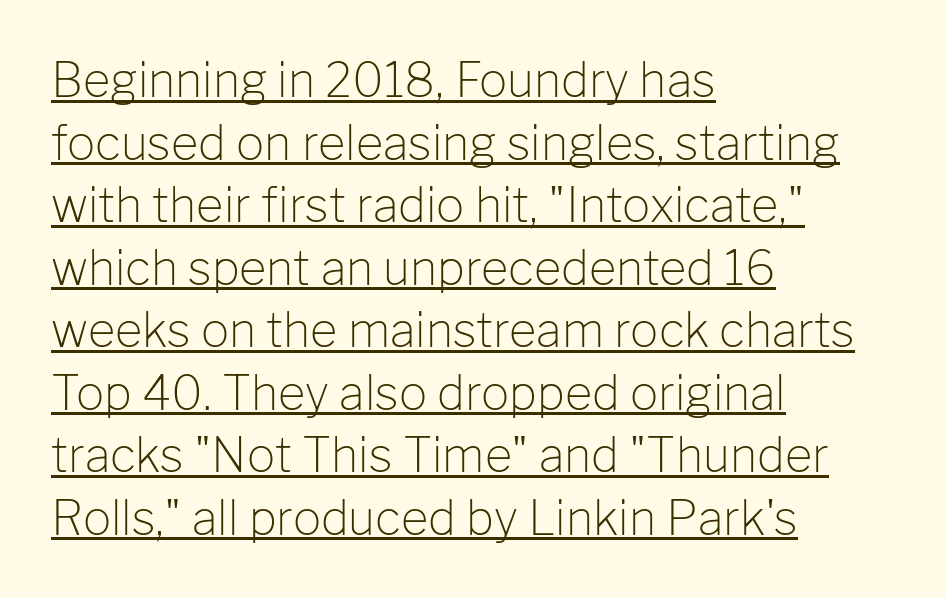
{"serif": "no", "italic": "no", "bold": "no", "weight": "light", "width": "normal", "stroke_contrast": "low", "x_height": "medium", "monospaced": "no", "underline": "yes", "align": "left", "line_spacing": "normal", "line_spacing_ratio": 1.33, "letter_spacing": "normal", "letter_spacing_em": 0.0, "glyph_px": 47}
